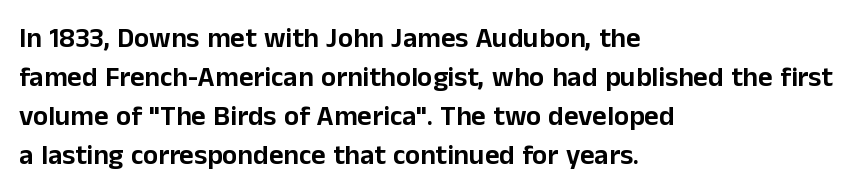
Q: Is the text italic (slanted)? A: No, it is upright.
Q: Is the typeface a serif or a sans-serif typeface? A: Sans-serif.
Q: Is the text underlined? A: No.
Q: How is the paragraph aligned? A: Left-aligned.
Q: Is the spacing between letters normal or unusually wide? A: Normal.
Q: Is the spacing between lines tight, normal or loose? A: Normal.
Q: Width (condensed, normal, or wide)? A: Normal.
Q: Stroke contrast? A: Low.
Q: x-height? A: Medium.
Q: Monospaced? A: No.
